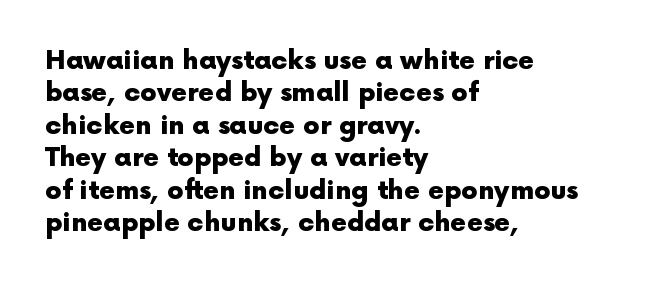
Interline gaps are of average width in this sample. Words float on clear page, feet unadorned. Weight check: bold — yes, fully. These lines were composed using upright roman letters.
